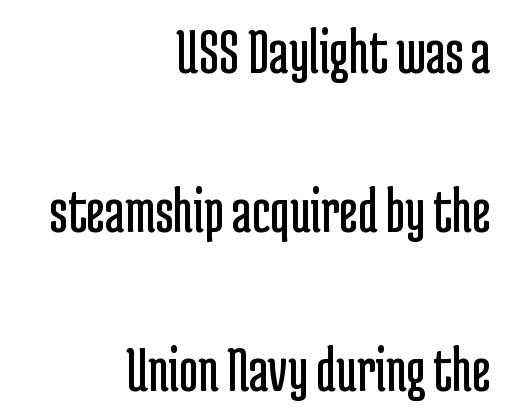
Q: Is the text bold? A: No.
Q: Is the text italic (slanted)? A: No, it is upright.
Q: Is the typeface a serif or a sans-serif typeface? A: Sans-serif.
Q: Is the text underlined? A: No.
Q: How is the paragraph aligned? A: Right-aligned.
Q: Is the spacing between letters normal or unusually wide? A: Normal.
Q: Is the spacing between lines tight, normal or loose? A: Loose.
Q: Width (condensed, normal, or wide)? A: Condensed.
Q: Stroke contrast? A: Low.
Q: x-height? A: Medium.
Q: Monospaced? A: No.
